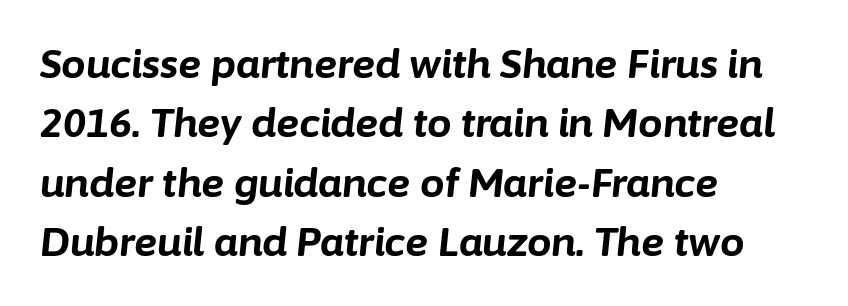
{"italic": "yes", "lean": "right", "slant_degrees": 6, "bold": "yes", "weight": "bold", "width": "normal", "stroke_contrast": "low", "x_height": "medium", "monospaced": "no", "underline": "no", "align": "left", "line_spacing": "normal", "line_spacing_ratio": 1.52, "letter_spacing": "normal", "letter_spacing_em": 0.0, "glyph_px": 39}
